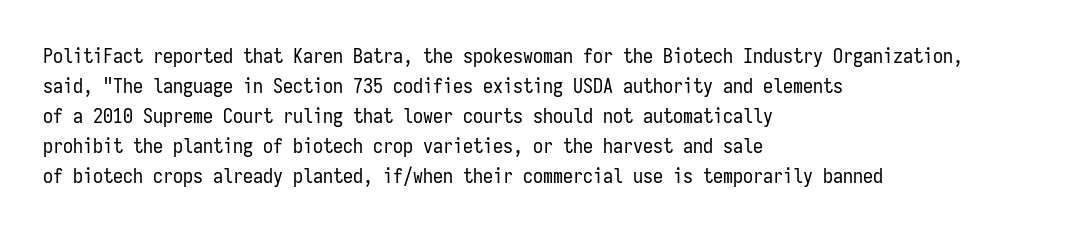
{"italic": "no", "bold": "no", "underline": "no", "align": "left", "line_spacing": "normal", "line_spacing_ratio": 1.5, "letter_spacing": "normal", "letter_spacing_em": 0.0, "glyph_px": 20}
